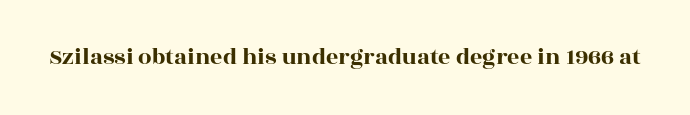
The image shows 24 px text type, upright; set normal letter spacing, not underlined.
